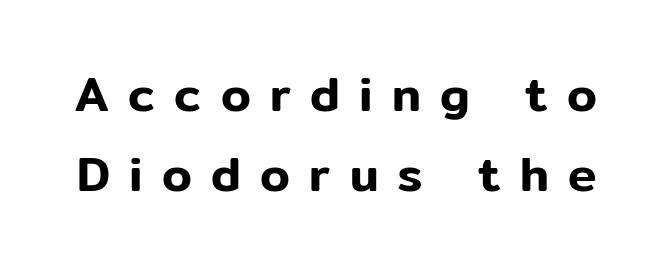
Q: Is the text italic (slanted)? A: No, it is upright.
Q: Is the typeface a serif or a sans-serif typeface? A: Sans-serif.
Q: Is the text underlined? A: No.
Q: Is the spacing between letters normal or unusually wide? A: Unusually wide.
Q: Is the spacing between lines tight, normal or loose? A: Normal.
Q: Width (condensed, normal, or wide)? A: Normal.
Q: Stroke contrast? A: Low.
Q: x-height? A: Medium.
Q: Monospaced? A: No.
